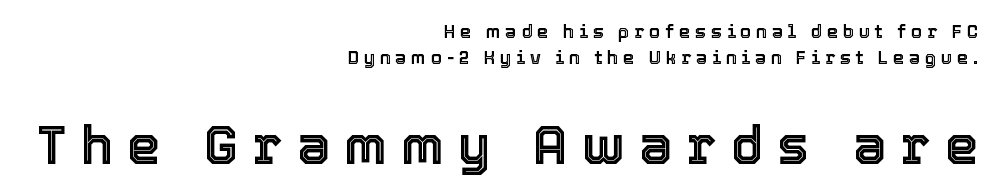
Q: Is the text italic (slanted)? A: No, it is upright.
Q: Is the text underlined? A: No.
Q: How is the paragraph aligned? A: Right-aligned.
Q: Is the spacing between letters normal or unusually wide? A: Unusually wide.
Q: Is the spacing between lines tight, normal or loose? A: Normal.
Q: Which block of text is set in a larger size, the first (top) or the second (bottom)? A: The second (bottom) one.
Q: Width (condensed, normal, or wide)? A: Normal.
Q: x-height? A: Medium.
Q: Monospaced? A: No.
